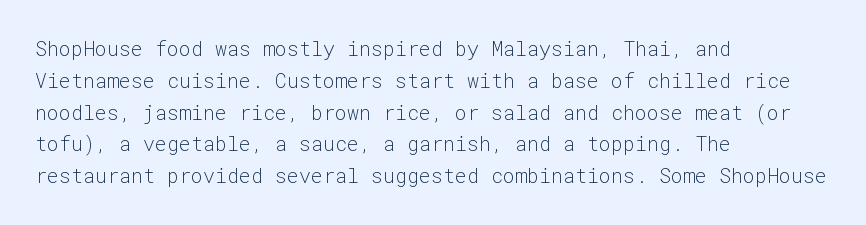
Q: Is the text bold? A: No.
Q: Is the text italic (slanted)? A: No, it is upright.
Q: Is the text underlined? A: No.
Q: How is the paragraph aligned? A: Left-aligned.
Q: Is the spacing between letters normal or unusually wide? A: Normal.
Q: Is the spacing between lines tight, normal or loose? A: Normal.
